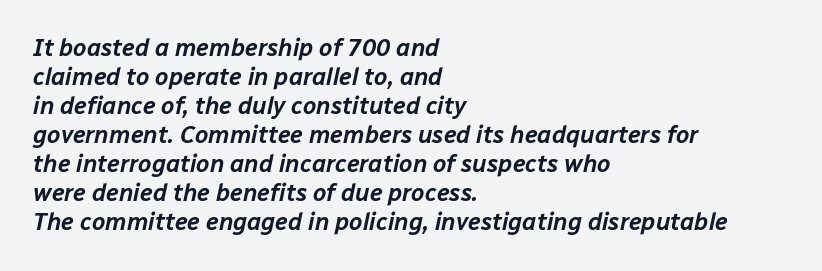
The passage shown is not underscored anywhere. Rendered with sloped, italic letterforms. Teacher's note: observe the even left margin — that is flush-left alignment. The horizontal fit of the characters is conventional and even.
